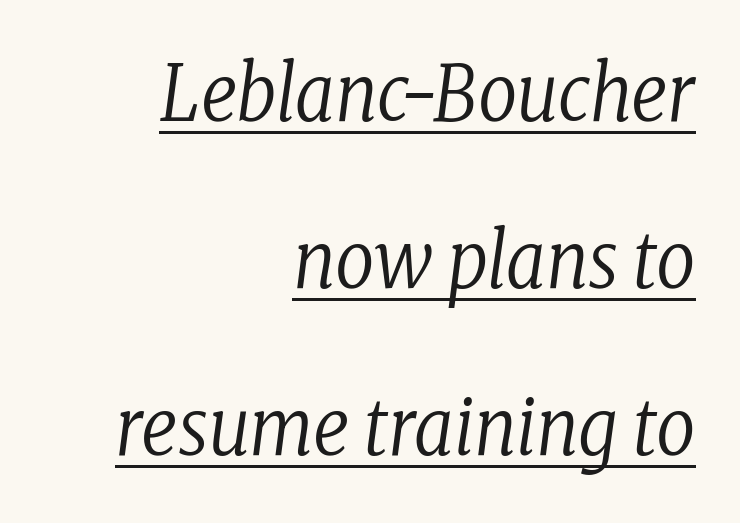
Q: Is the text bold? A: No.
Q: Is the text italic (slanted)? A: Yes, it leans right by about 8 degrees.
Q: Is the typeface a serif or a sans-serif typeface? A: Serif.
Q: Is the text underlined? A: Yes.
Q: How is the paragraph aligned? A: Right-aligned.
Q: Is the spacing between letters normal or unusually wide? A: Normal.
Q: Is the spacing between lines tight, normal or loose? A: Loose.
Q: Width (condensed, normal, or wide)? A: Condensed.
Q: Stroke contrast? A: Low.
Q: x-height? A: Medium.
Q: Monospaced? A: No.
